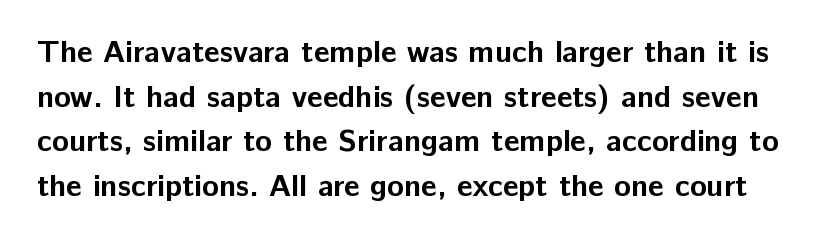
No word sits above an underline. Style check: upright. The face used here has the dense, thick strokes of a bold. Is this a fixed-width face? No — the glyphs have proportional, varying widths. The text was rendered using a sans face with plain stroke endings. The block of text has a typical density, with ordinary space between rows.
